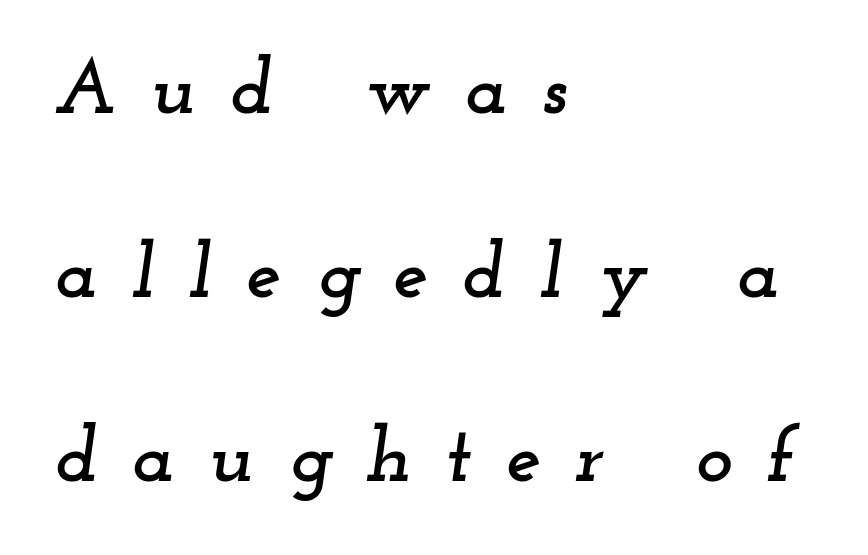
Q: Is the text italic (slanted)? A: Yes, it leans right by about 12 degrees.
Q: Is the typeface a serif or a sans-serif typeface? A: Serif.
Q: Is the text underlined? A: No.
Q: How is the paragraph aligned? A: Left-aligned.
Q: Is the spacing between letters normal or unusually wide? A: Unusually wide.
Q: Is the spacing between lines tight, normal or loose? A: Loose.
Q: Width (condensed, normal, or wide)? A: Wide.
Q: Stroke contrast? A: Low.
Q: x-height? A: Small.
Q: Monospaced? A: No.
